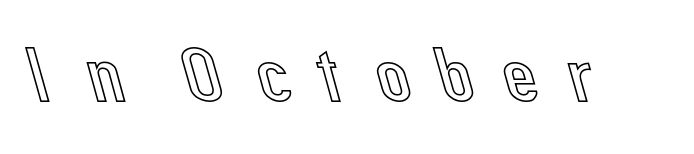
Q: Is the text italic (slanted)? A: Yes.
Q: Is the text underlined? A: No.
Q: Is the spacing between letters normal or unusually wide? A: Unusually wide.
Q: Width (condensed, normal, or wide)? A: Normal.
Q: x-height? A: Medium.
Q: Monospaced? A: No.
